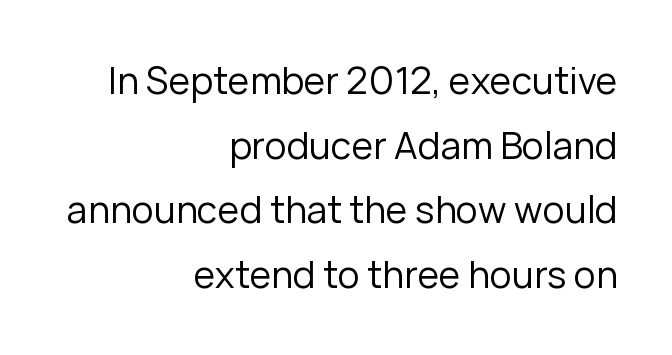
The lettering holds an erect, upright posture throughout. Leftover space on each line is placed entirely before the opening word. Character widths vary here, with narrow letters taking less room than wide ones. Is the stroke heavy? The answer is a plain regular-or-lighter. Does extra space separate the letters? No, they use regular spacing.
